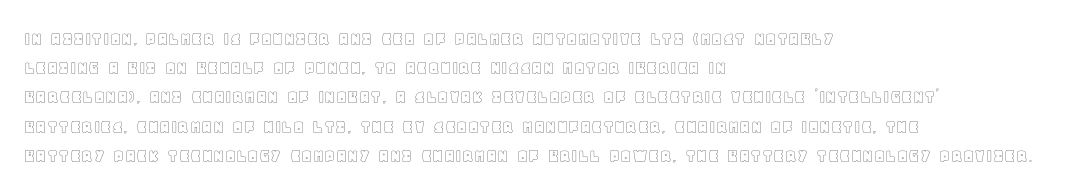
A bare baseline throughout the passage. Tracking value appears to be zero — textbook default spacing. The lettering holds an erect, upright posture throughout. The lines in this sample share a left origin and differ only in where they stop.
